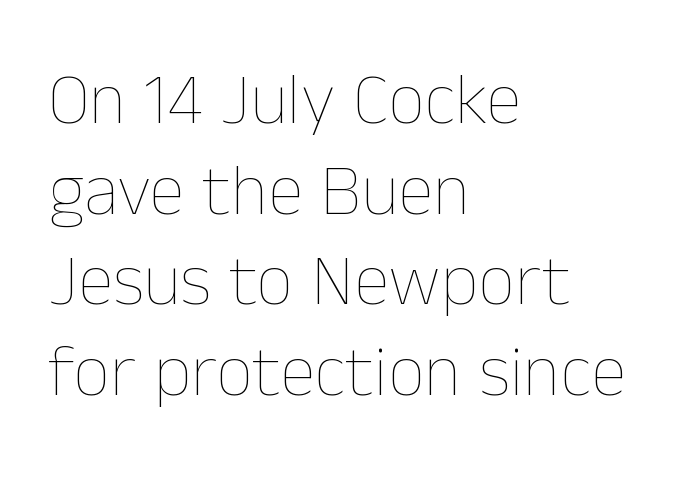
Q: Is the text bold? A: No.
Q: Is the text italic (slanted)? A: No, it is upright.
Q: Is the text underlined? A: No.
Q: How is the paragraph aligned? A: Left-aligned.
Q: Is the spacing between letters normal or unusually wide? A: Normal.
Q: Width (condensed, normal, or wide)? A: Normal.
Q: Stroke contrast? A: Low.
Q: x-height? A: Medium.
Q: Monospaced? A: No.
